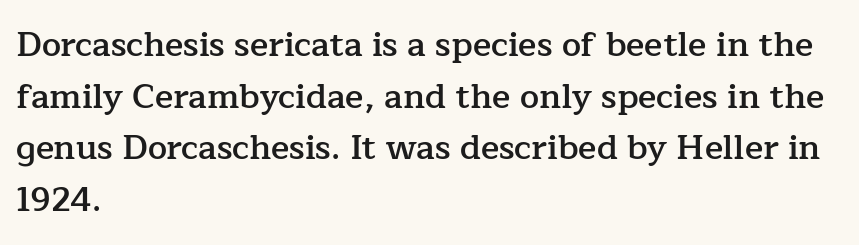
Q: Is the text bold? A: Semi-bold.
Q: Is the text italic (slanted)? A: No, it is upright.
Q: Is the typeface a serif or a sans-serif typeface? A: Serif.
Q: Is the text underlined? A: No.
Q: How is the paragraph aligned? A: Left-aligned.
Q: Is the spacing between letters normal or unusually wide? A: Normal.
Q: Is the spacing between lines tight, normal or loose? A: Normal.
Q: Width (condensed, normal, or wide)? A: Normal.
Q: Stroke contrast? A: Low.
Q: x-height? A: Medium.
Q: Monospaced? A: No.
